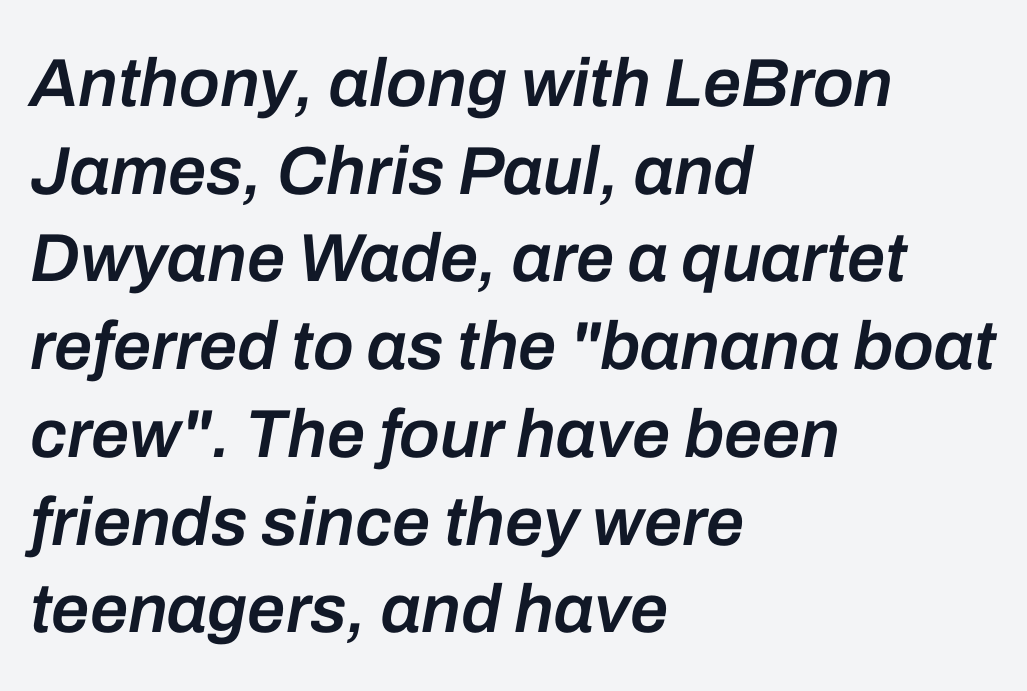
The image shows 68 px semibold type, italic (leaning right); set left-aligned, normal line spacing (1.29x), normal letter spacing, not underlined; low stroke contrast and a medium x-height.
